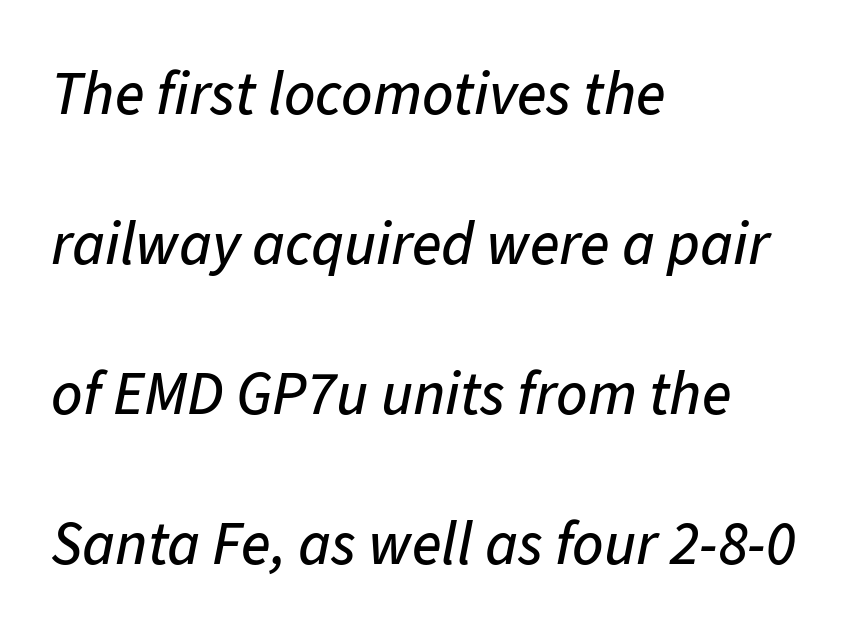
The lines are quadded left. A bare baseline throughout the passage. An italicized treatment has been applied to the whole sample. Honestly, the rows look like they've been pulled way apart. Tracking here is standard; glyphs follow each other at the usual distance. Varying glyph widths throughout — classic text-font behaviour.
